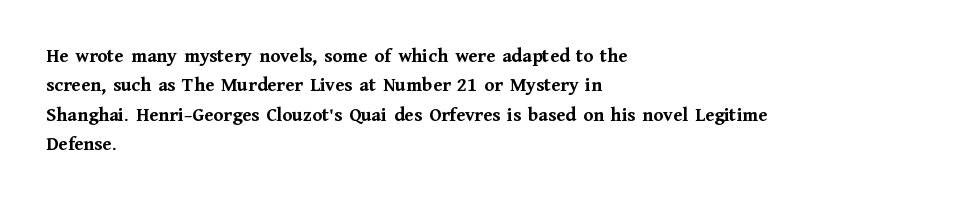
Emphasis by weight is at full strength: bold. The glyphs are unaccompanied by any horizontal stroke below them. Nothing unusual about the tracking: characters are spaced as the font intends. Do the letters lean? They stand straight. Every row of glyphs begins at an identical x-position on the left.
